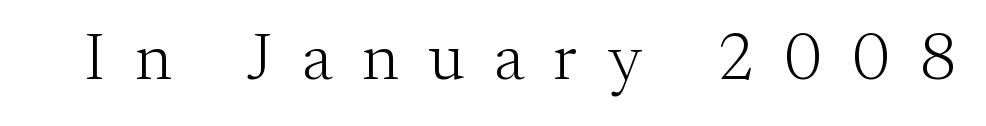
The image shows 67 px light serif type, upright; set unusually wide letter spacing (+0.44 em), not underlined; medium stroke contrast and a small x-height.
